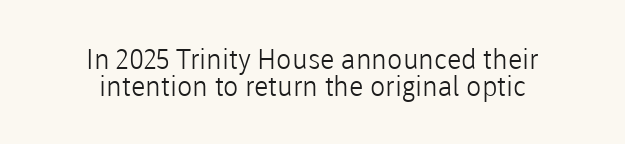
{"serif": "no", "italic": "no", "bold": "no", "weight": "light", "width": "normal", "stroke_contrast": "low", "x_height": "medium", "monospaced": "no", "underline": "no", "align": "center", "line_spacing": "tight", "line_spacing_ratio": 0.98, "letter_spacing": "normal", "letter_spacing_em": 0.0, "glyph_px": 28}
